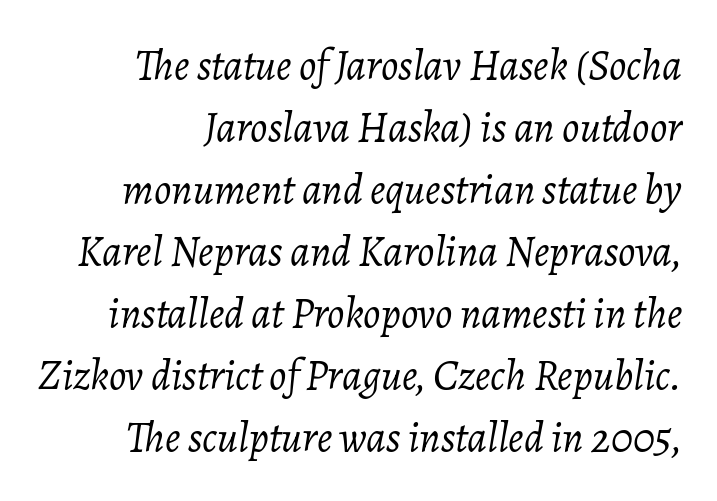
{"italic": "yes", "lean": "right", "slant_degrees": 7, "bold": "no", "weight": "light", "width": "normal", "stroke_contrast": "low", "x_height": "medium", "monospaced": "no", "underline": "no", "align": "right", "line_spacing": "normal", "line_spacing_ratio": 1.44, "letter_spacing": "normal", "letter_spacing_em": 0.0, "glyph_px": 43}
